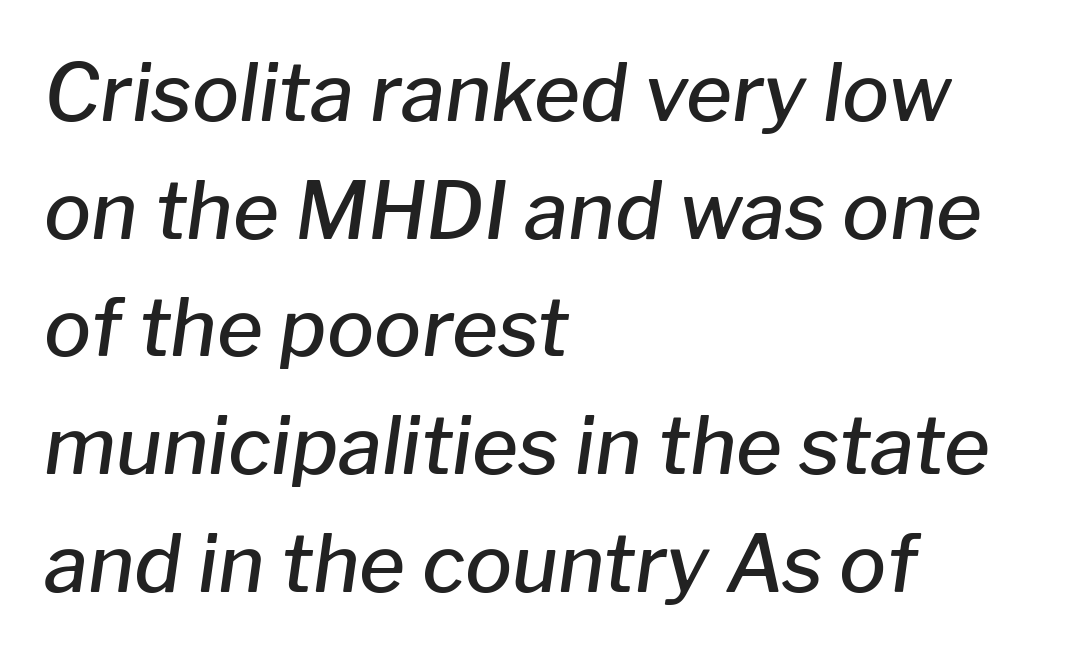
Q: Is the text bold? A: Semi-bold.
Q: Is the text italic (slanted)? A: Yes, it leans right by about 8 degrees.
Q: Is the text underlined? A: No.
Q: How is the paragraph aligned? A: Left-aligned.
Q: Is the spacing between letters normal or unusually wide? A: Normal.
Q: Is the spacing between lines tight, normal or loose? A: Normal.
Q: Width (condensed, normal, or wide)? A: Normal.
Q: Stroke contrast? A: Low.
Q: x-height? A: Medium.
Q: Monospaced? A: No.
